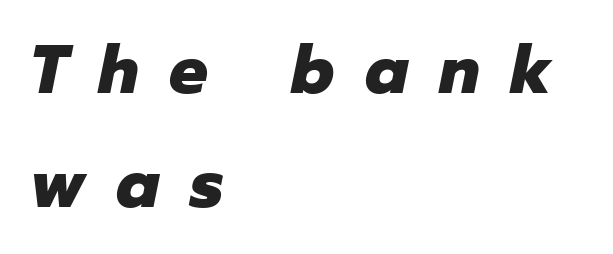
You can tell it's italic because the verticals aren't actually vertical. What weight is shown? A full bold with thick strokes. Spacing verdict: proportional, widths tailored to each character. Underline: absent.
